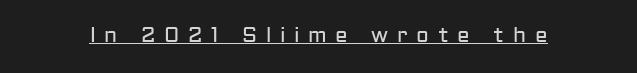
Does a line run under the words? Yes, clearly. Display-style spreading of the glyphs; the letterfit is very open. No extra ink here — the face is not bold. Rendered with straight, roman letterforms.
